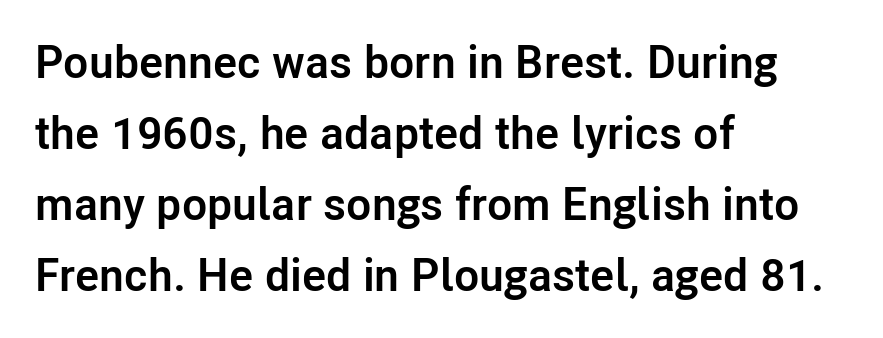
Notice how descenders clear the ascenders below comfortably — that's standard leading. These words are printed bold, with thick strokes throughout. Which margin do the lines hug? The left one — the right edge is uneven. Font category for this specimen: sans-serif. Look at the tracking — it's just the regular setting, nothing added.
